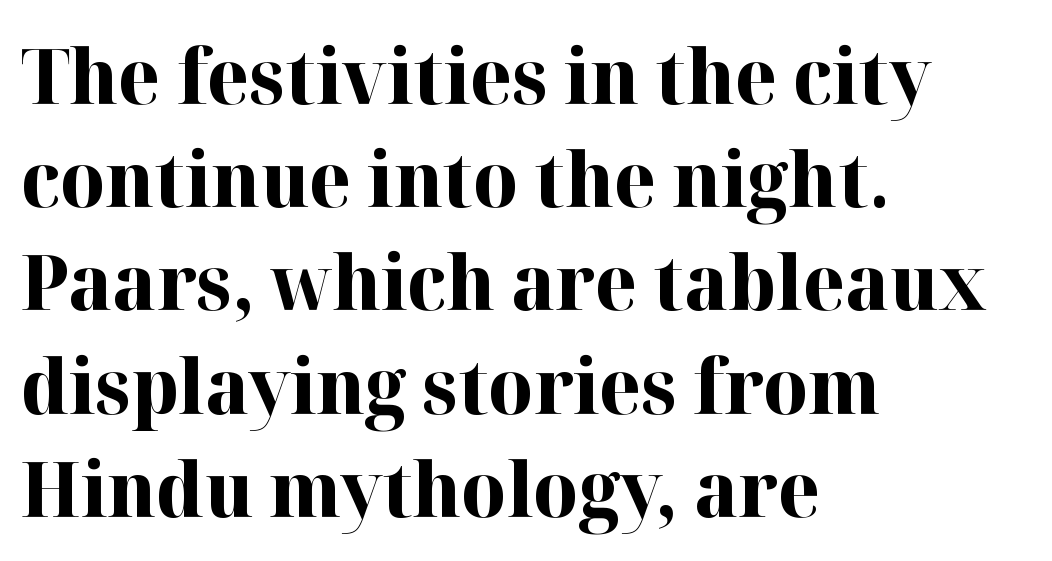
Chunky letters — that's bold for sure. The line texture is even and compact thanks to regular tracking. Spacing verdict: proportional, widths tailored to each character. A serif font was chosen for this passage.
